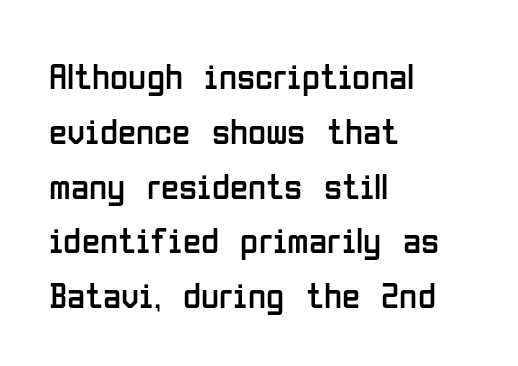
The image shows 37 px regular-weight, condensed sans-serif type, upright; set left-aligned, normal line spacing (1.48x), normal letter spacing, not underlined; low stroke contrast and a medium x-height.
